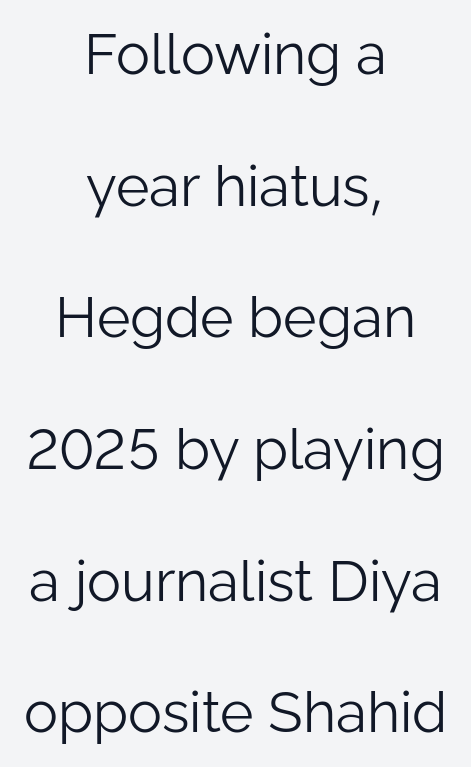
Q: Is the text bold? A: No.
Q: Is the text italic (slanted)? A: No, it is upright.
Q: Is the typeface a serif or a sans-serif typeface? A: Sans-serif.
Q: Is the text underlined? A: No.
Q: How is the paragraph aligned? A: Centered.
Q: Is the spacing between letters normal or unusually wide? A: Normal.
Q: Is the spacing between lines tight, normal or loose? A: Loose.
Q: Width (condensed, normal, or wide)? A: Normal.
Q: Stroke contrast? A: Low.
Q: x-height? A: Medium.
Q: Monospaced? A: No.
